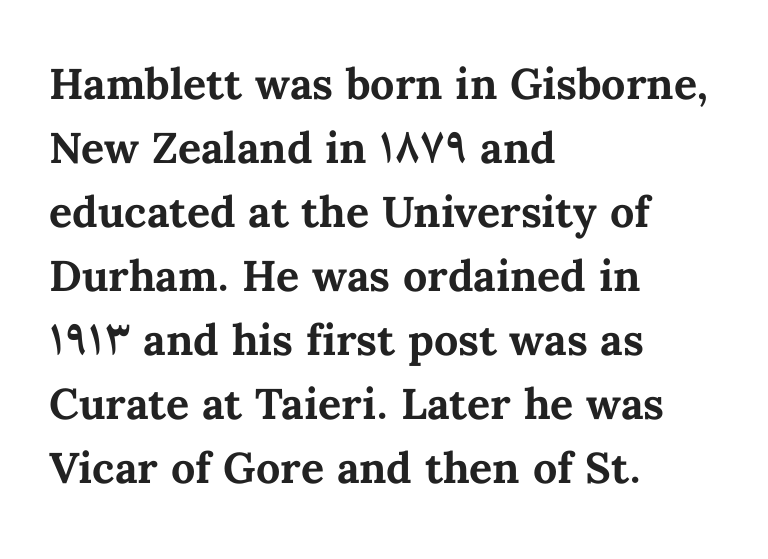
A typesetter would call this proportional, since set widths differ per character. Rows of type keep a routine distance in the vertical direction. Glance below the letters and you will spot only blank space. The type is set solid horizontally, with unmodified tracking. The lettering holds an erect, upright posture throughout.
